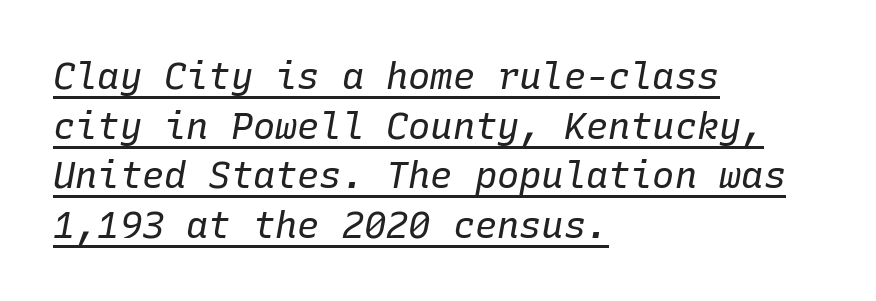
The image shows 37 px regular-weight type, italic (leaning right), monospaced; set left-aligned, normal line spacing (1.34x), normal letter spacing, underlined; low stroke contrast and a medium x-height.
